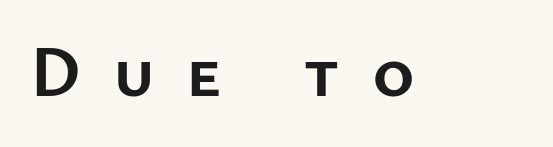
Q: Is the text bold? A: Yes.
Q: Is the text italic (slanted)? A: No, it is upright.
Q: Is the typeface a serif or a sans-serif typeface? A: Sans-serif.
Q: Is the text underlined? A: No.
Q: Is the spacing between letters normal or unusually wide? A: Unusually wide.
Q: Width (condensed, normal, or wide)? A: Normal.
Q: Stroke contrast? A: Low.
Q: x-height? A: Medium.
Q: Monospaced? A: No.
